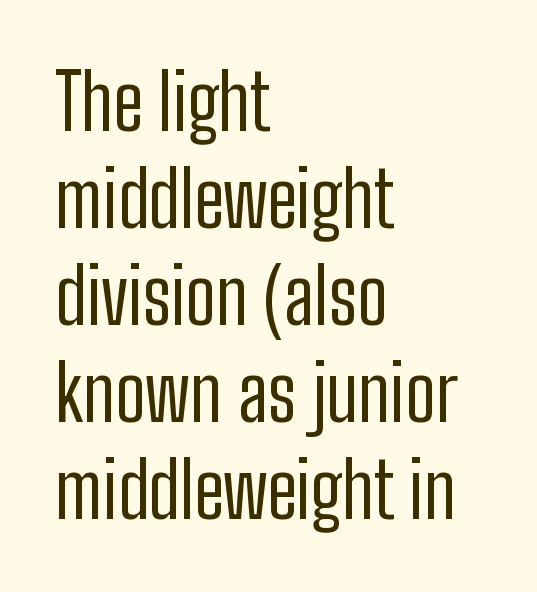
The image shows 77 px regular-weight, condensed sans-serif type, upright; set left-aligned, normal line spacing (1.26x), normal letter spacing, not underlined; low stroke contrast and a medium x-height.
